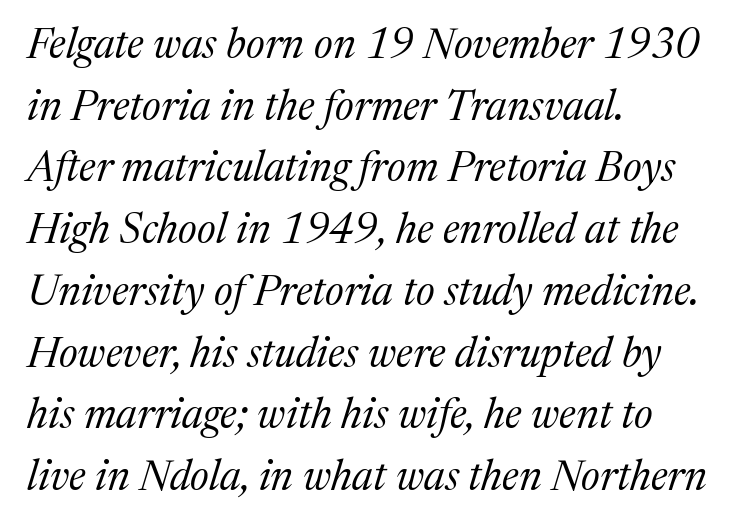
The image shows 42 px regular-weight serif type, italic (leaning right); set left-aligned, normal line spacing (1.47x), normal letter spacing, not underlined; medium stroke contrast and a medium x-height.
